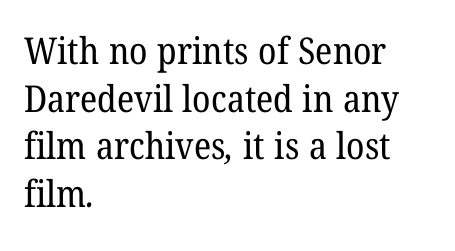
Q: Is the text bold? A: No.
Q: Is the typeface a serif or a sans-serif typeface? A: Serif.
Q: Is the text underlined? A: No.
Q: How is the paragraph aligned? A: Left-aligned.
Q: Is the spacing between letters normal or unusually wide? A: Normal.
Q: Is the spacing between lines tight, normal or loose? A: Normal.
Q: Width (condensed, normal, or wide)? A: Normal.
Q: Stroke contrast? A: Low.
Q: x-height? A: Medium.
Q: Monospaced? A: No.
